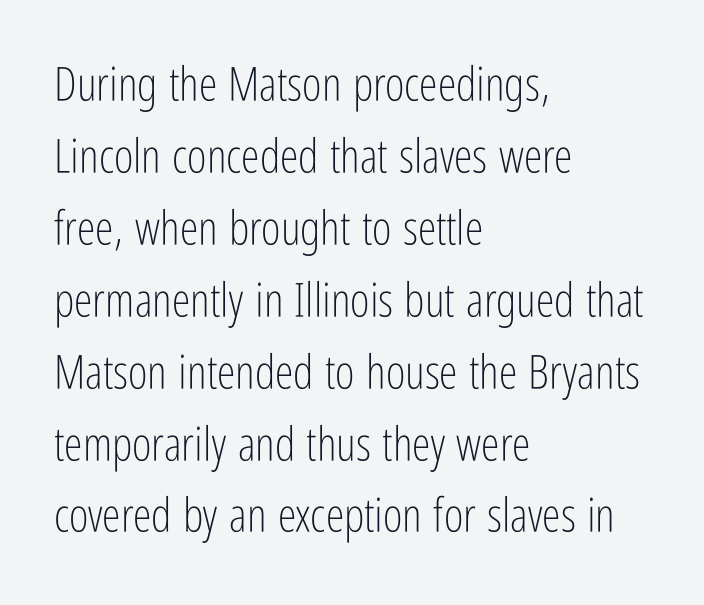
The typography opts for an upright posture over an oblique one. Inter-character spacing is left at the font's built-in metrics. A typesetter would call this proportional, since set widths differ per character. The passage shown stacks its lines at a standard gap. A typesetter would label this face a sans.
